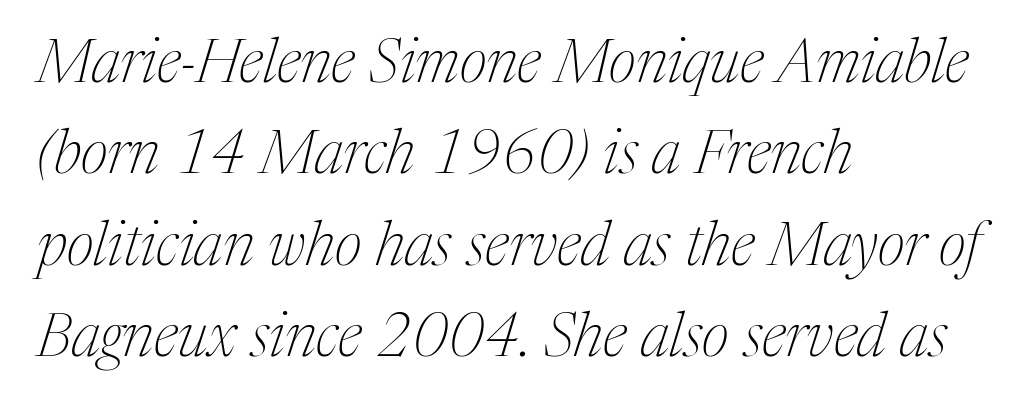
The image shows 61 px thin serif type, italic (leaning right); set left-aligned, normal line spacing (1.5x), normal letter spacing, not underlined; medium stroke contrast and a medium x-height.
